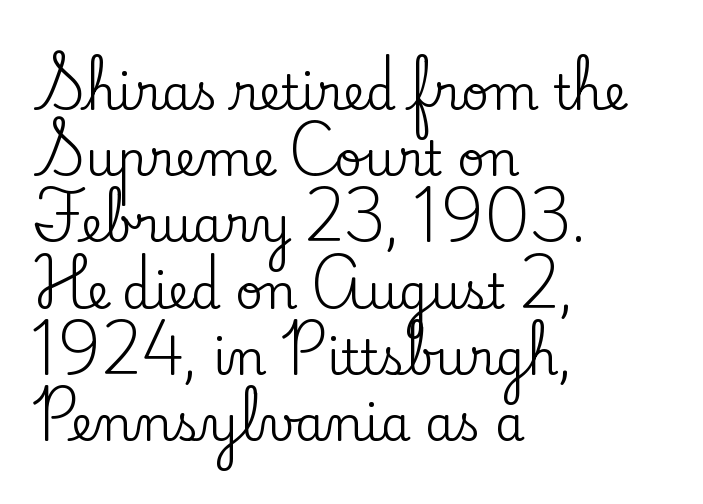
Observe the serifs anchoring each vertical stroke in this sample. Visually the block forms a straight wall on the left and a jagged coastline on the right. Anything drawn beneath the words? Only blank space. Regarding leading, the lines here are spaced in the standard way. Spacing verdict: proportional, widths tailored to each character. No extra tracking has been applied to these lines.
